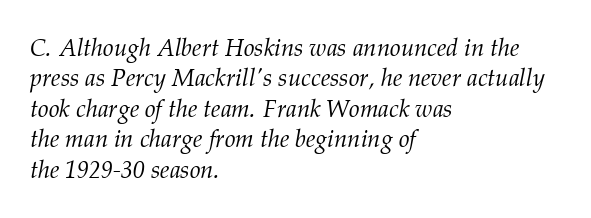
Designer's note — italics engaged. Short note: letters normally spaced. The typesetting does not lean heavy: it is not bold. This rendering features lettering with no underline. The typesetter chose a ragged-right arrangement here. Notice how descenders clear the ascenders below comfortably — that's standard leading.
